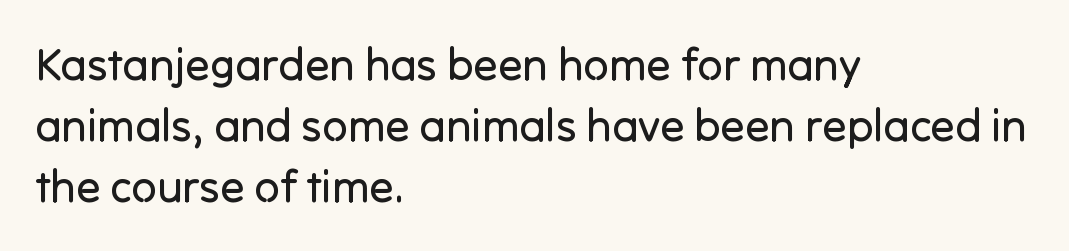
{"serif": "no", "italic": "no", "bold": "no", "weight": "regular", "width": "normal", "stroke_contrast": "low", "x_height": "medium", "monospaced": "no", "underline": "no", "align": "left", "line_spacing": "normal", "line_spacing_ratio": 1.36, "letter_spacing": "normal", "letter_spacing_em": 0.0, "glyph_px": 45}
